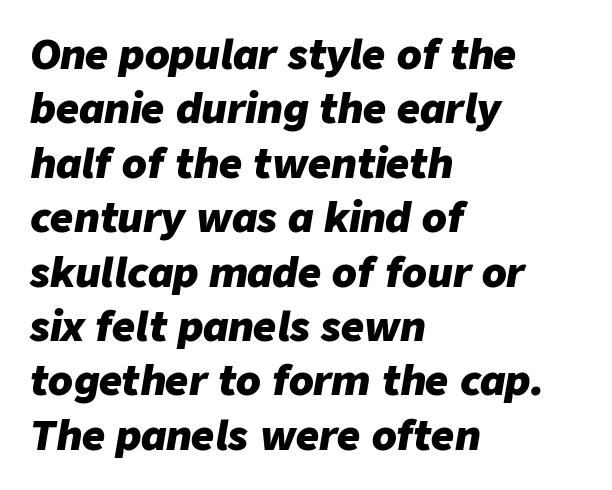
Q: Is the text bold? A: Yes.
Q: Is the text italic (slanted)? A: Yes, it leans right by about 9 degrees.
Q: Is the text underlined? A: No.
Q: How is the paragraph aligned? A: Left-aligned.
Q: Is the spacing between letters normal or unusually wide? A: Normal.
Q: Is the spacing between lines tight, normal or loose? A: Normal.
Q: Width (condensed, normal, or wide)? A: Normal.
Q: Stroke contrast? A: Low.
Q: x-height? A: Medium.
Q: Monospaced? A: No.
